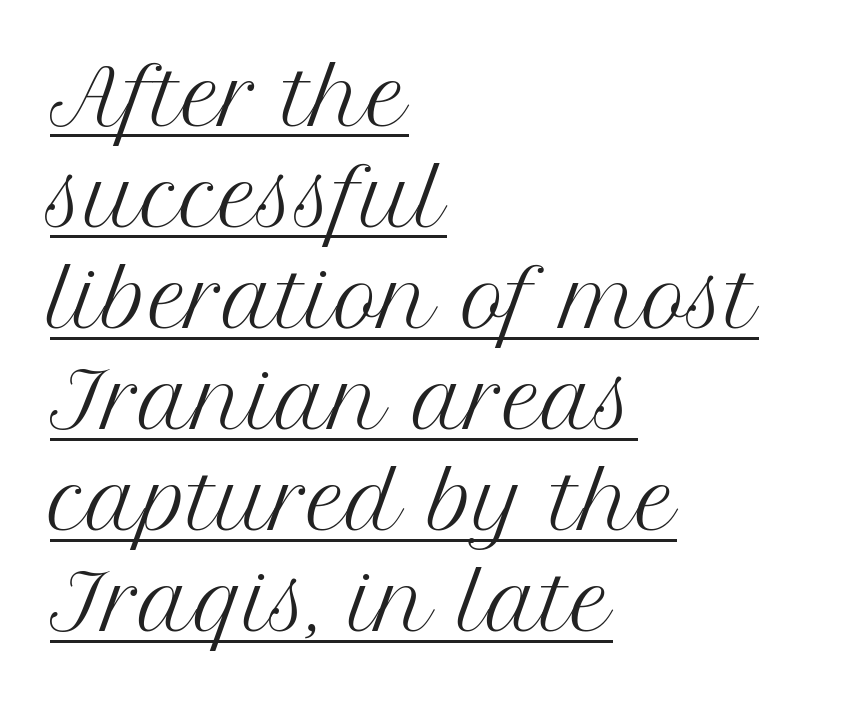
The image shows 76 px regular-weight type; set left-aligned, normal line spacing (1.33x), normal letter spacing, underlined; medium stroke contrast and a medium x-height.
